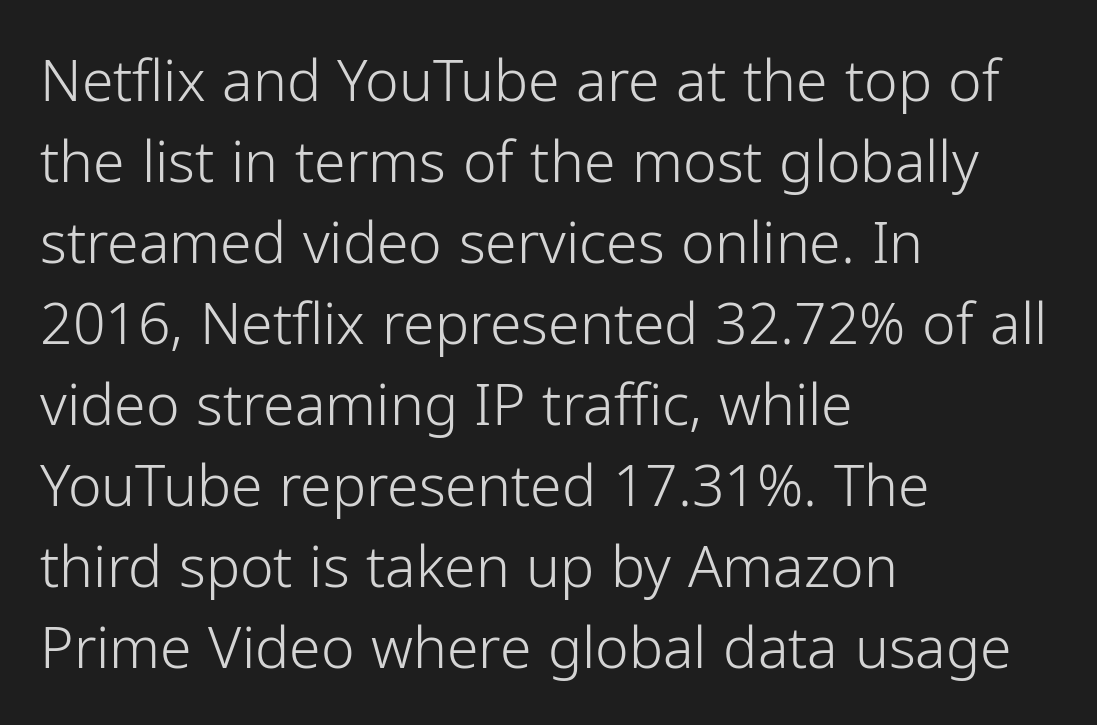
The image shows 57 px light sans-serif type, upright; set left-aligned, normal line spacing (1.42x), normal letter spacing, not underlined; low stroke contrast and a medium x-height.
